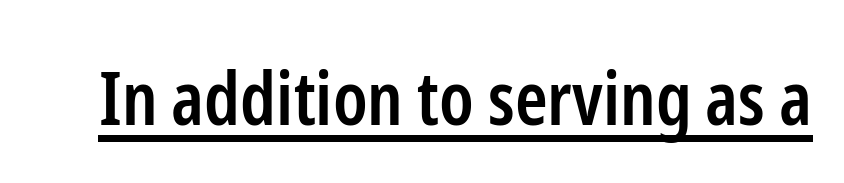
{"serif": "no", "italic": "no", "bold": "semi", "weight": "semibold", "width": "condensed", "stroke_contrast": "low", "x_height": "medium", "monospaced": "no", "underline": "yes", "letter_spacing": "normal", "letter_spacing_em": 0.0, "glyph_px": 74}
